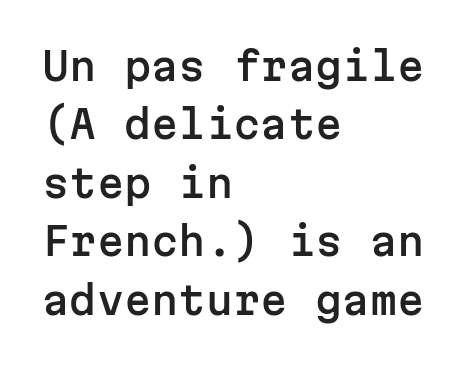
Nope, no serifs anywhere on these letters. One glance says typical: line gaps are just what's usual. Note the uniform advance width — an 'i' takes as much space as an 'm'. Every row of glyphs begins at an identical x-position on the left.
